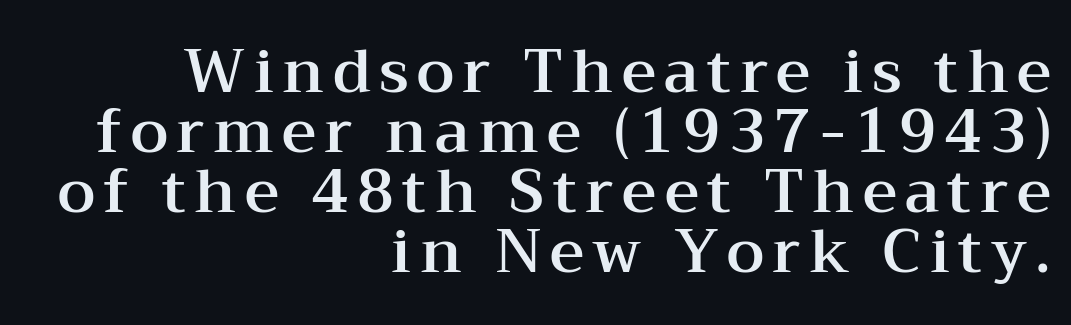
{"serif": "yes", "italic": "no", "width": "wide", "stroke_contrast": "medium", "x_height": "medium", "monospaced": "no", "underline": "no", "align": "right", "line_spacing": "tight", "line_spacing_ratio": 1.0, "glyph_px": 60}
